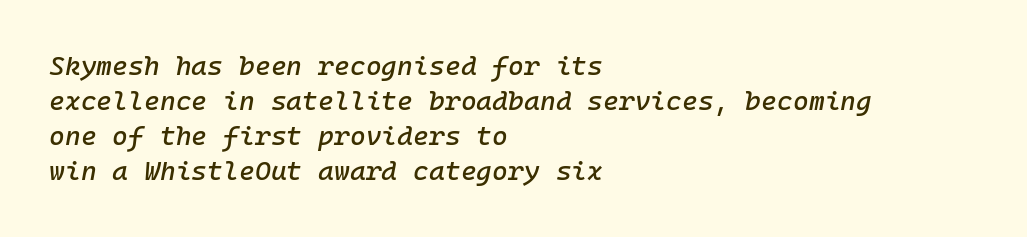
Q: Is the text italic (slanted)? A: Yes, it leans right by about 10 degrees.
Q: Is the text underlined? A: No.
Q: How is the paragraph aligned? A: Left-aligned.
Q: Is the spacing between letters normal or unusually wide? A: Normal.
Q: Is the spacing between lines tight, normal or loose? A: Normal.
